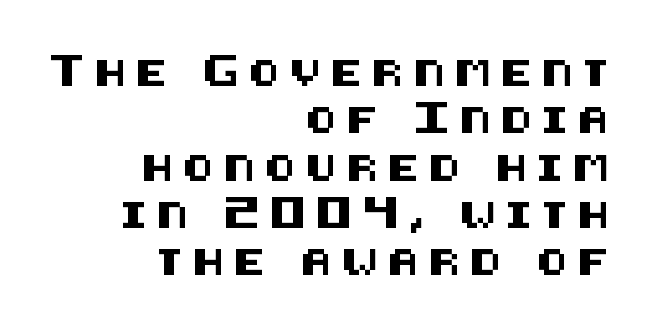
Q: Is the text italic (slanted)? A: No, it is upright.
Q: Is the text underlined? A: No.
Q: How is the paragraph aligned? A: Right-aligned.
Q: Is the spacing between letters normal or unusually wide? A: Unusually wide.
